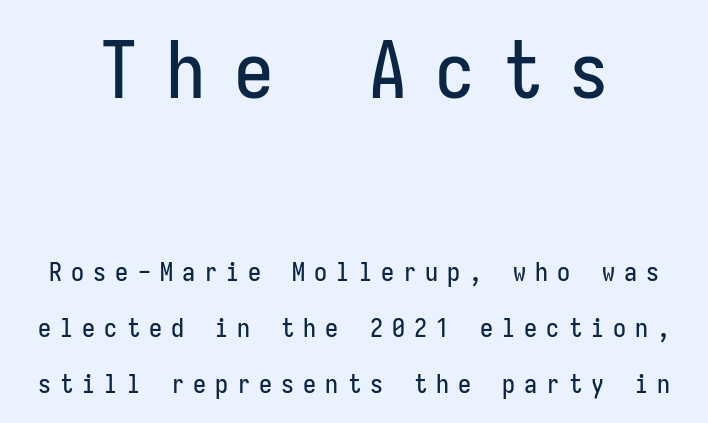
{"serif": "no", "italic": "no", "width": "condensed", "stroke_contrast": "low", "x_height": "medium", "monospaced": "yes", "underline": "no", "line_spacing": "loose", "line_spacing_ratio": 2.16, "letter_spacing": "wide", "letter_spacing_em": 0.35, "larger_block": "first", "size_ratio": 3.04, "glyph_px": 79}
